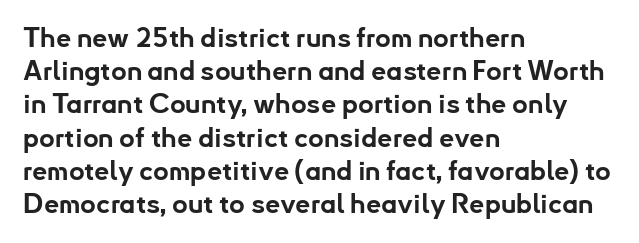
{"italic": "no", "bold": "yes", "underline": "no", "align": "left", "line_spacing_ratio": 1.23, "letter_spacing": "normal", "letter_spacing_em": 0.0, "glyph_px": 27}
